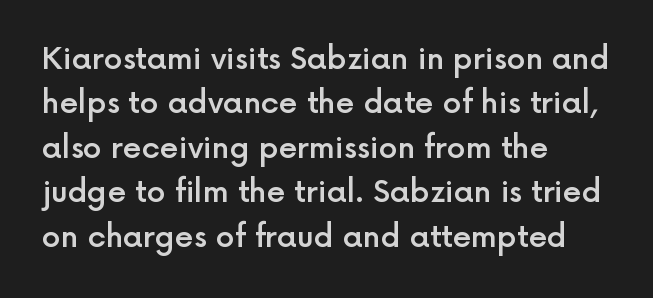
The image shows 30 px semibold sans-serif type, upright; set left-aligned, normal line spacing (1.48x), normal letter spacing, not underlined; a medium x-height.
